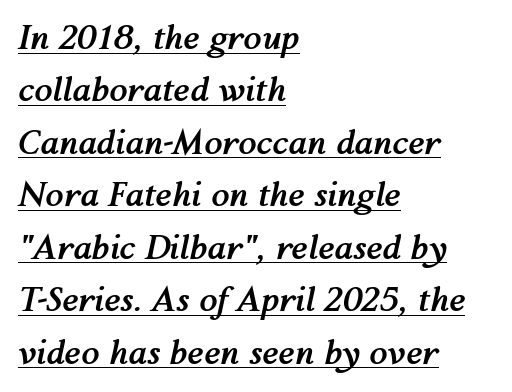
Heavy-handed strokes throughout: this text is bold. No extra tracking has been applied to these lines. You can see a thin bar hugging the bottom of the glyphs. Looks like regular typesetting: each glyph gets only the width it needs.
